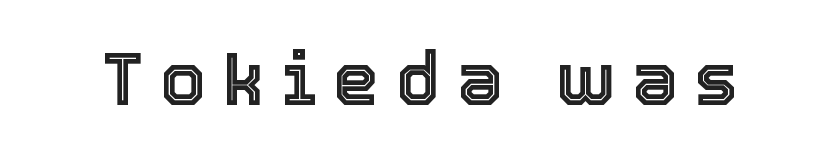
The image shows 73 px text type, upright; set unusually wide letter spacing (+0.23 em), not underlined; a medium x-height.
